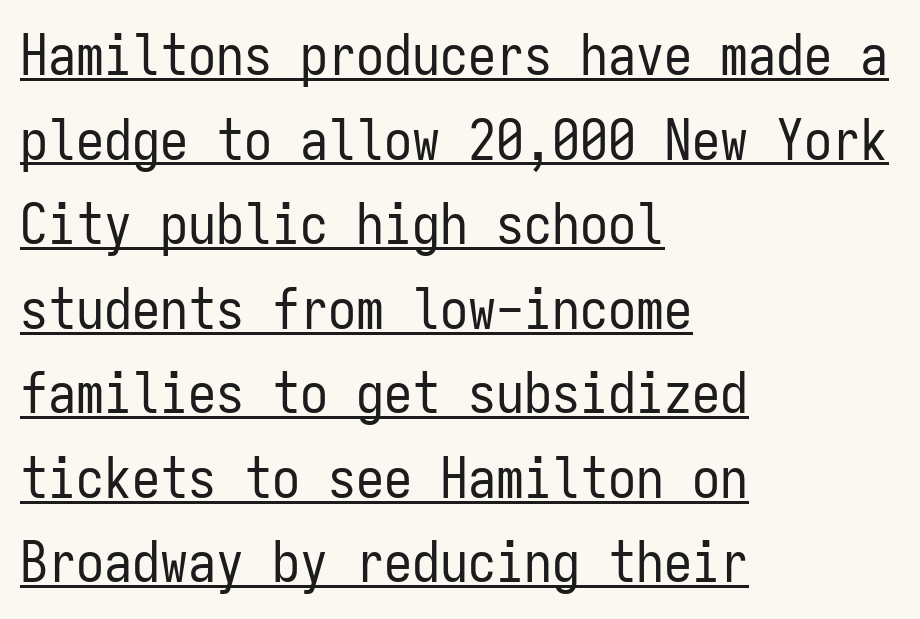
{"serif": "no", "italic": "no", "bold": "no", "weight": "regular", "width": "condensed", "stroke_contrast": "low", "x_height": "medium", "monospaced": "yes", "underline": "yes", "align": "left", "line_spacing": "normal", "line_spacing_ratio": 1.51, "letter_spacing": "normal", "letter_spacing_em": 0.0, "glyph_px": 56}
